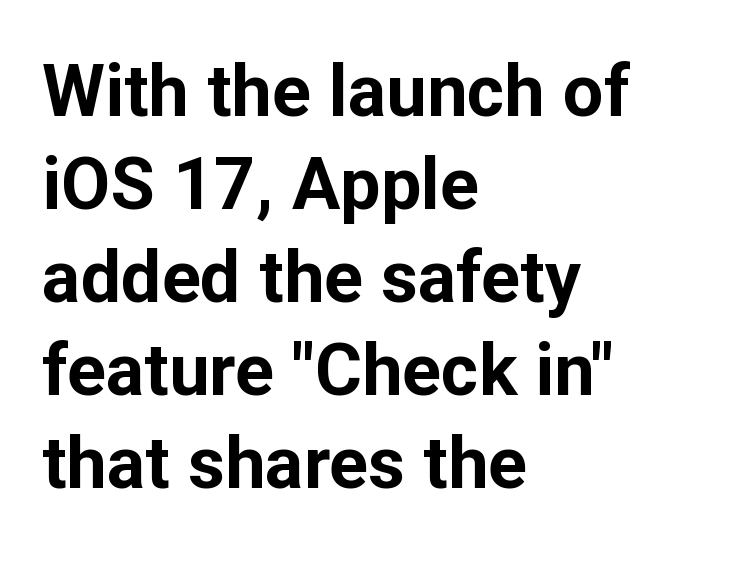
Students, observe: this is what conventionally led text looks like. Alignment: flush left. Every character sits straight up, as roman type does. Font category for this specimen: sans-serif. A bare baseline throughout the passage.
